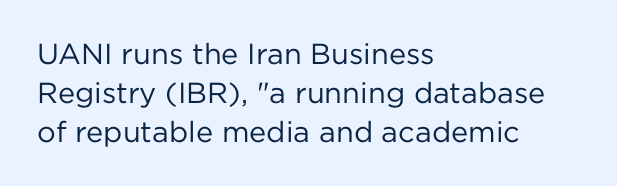
Q: Is the text bold? A: No.
Q: Is the text italic (slanted)? A: No, it is upright.
Q: Is the typeface a serif or a sans-serif typeface? A: Sans-serif.
Q: Is the text underlined? A: No.
Q: How is the paragraph aligned? A: Left-aligned.
Q: Is the spacing between letters normal or unusually wide? A: Normal.
Q: Is the spacing between lines tight, normal or loose? A: Normal.
Q: Width (condensed, normal, or wide)? A: Normal.
Q: Stroke contrast? A: Low.
Q: x-height? A: Medium.
Q: Monospaced? A: No.
